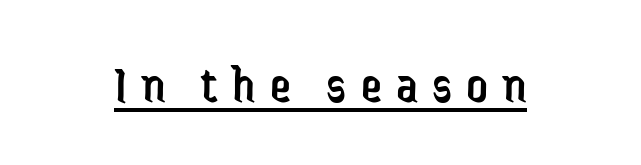
Q: Is the text bold? A: No.
Q: Is the text italic (slanted)? A: No, it is upright.
Q: Is the typeface a serif or a sans-serif typeface? A: Sans-serif.
Q: Is the text underlined? A: Yes.
Q: Is the spacing between letters normal or unusually wide? A: Unusually wide.
Q: Width (condensed, normal, or wide)? A: Condensed.
Q: Stroke contrast? A: Low.
Q: x-height? A: Medium.
Q: Monospaced? A: No.
